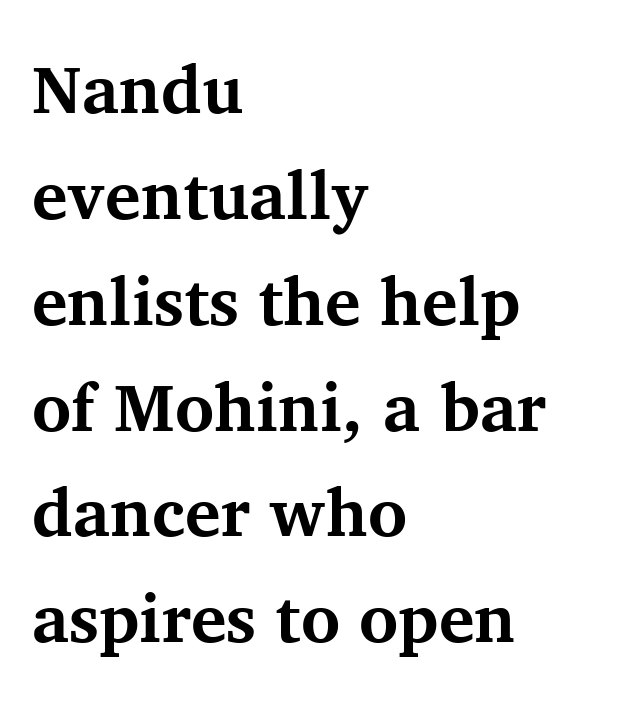
Heavy-handed strokes throughout: this text is bold. The face used here is proportionally spaced, like ordinary book or web type. The letterforms sit shoulder to shoulder at normal distance. A roman cut, with each character standing at attention. Any mark beneath the type? The region is blank. The designer went with a serif here, giving each stem small feet.
